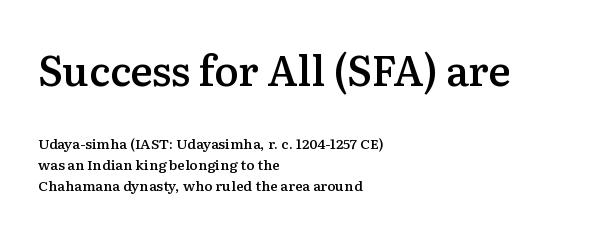
Q: Is the text bold? A: Semi-bold.
Q: Is the text italic (slanted)? A: No, it is upright.
Q: Is the typeface a serif or a sans-serif typeface? A: Serif.
Q: Is the text underlined? A: No.
Q: How is the paragraph aligned? A: Left-aligned.
Q: Is the spacing between letters normal or unusually wide? A: Normal.
Q: Is the spacing between lines tight, normal or loose? A: Normal.
Q: Which block of text is set in a larger size, the first (top) or the second (bottom)? A: The first (top) one.
Q: Width (condensed, normal, or wide)? A: Normal.
Q: Stroke contrast? A: Medium.
Q: x-height? A: Medium.
Q: Monospaced? A: No.
